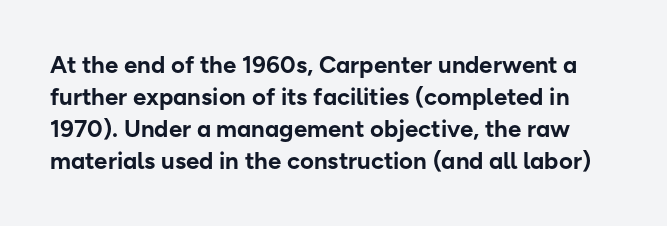
{"italic": "no", "bold": "yes", "underline": "no", "line_spacing": "normal", "line_spacing_ratio": 1.34, "letter_spacing": "normal", "letter_spacing_em": 0.0, "glyph_px": 24}
